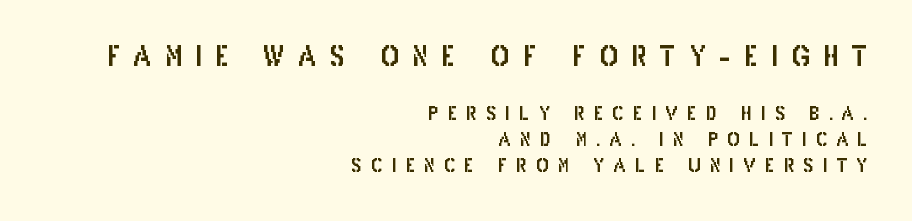
The image shows 28 px condensed sans-serif type, upright; set right-aligned, normal line spacing (1.38x), unusually wide letter spacing (+0.47 em), not underlined; the first (top) block is 1.47x larger; low stroke contrast and a large x-height.
